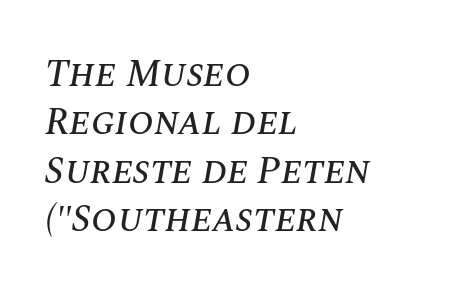
The image shows 38 px text type, italic (leaning right); set left-aligned, normal line spacing (1.27x), normal letter spacing, not underlined; medium stroke contrast and a large x-height.
